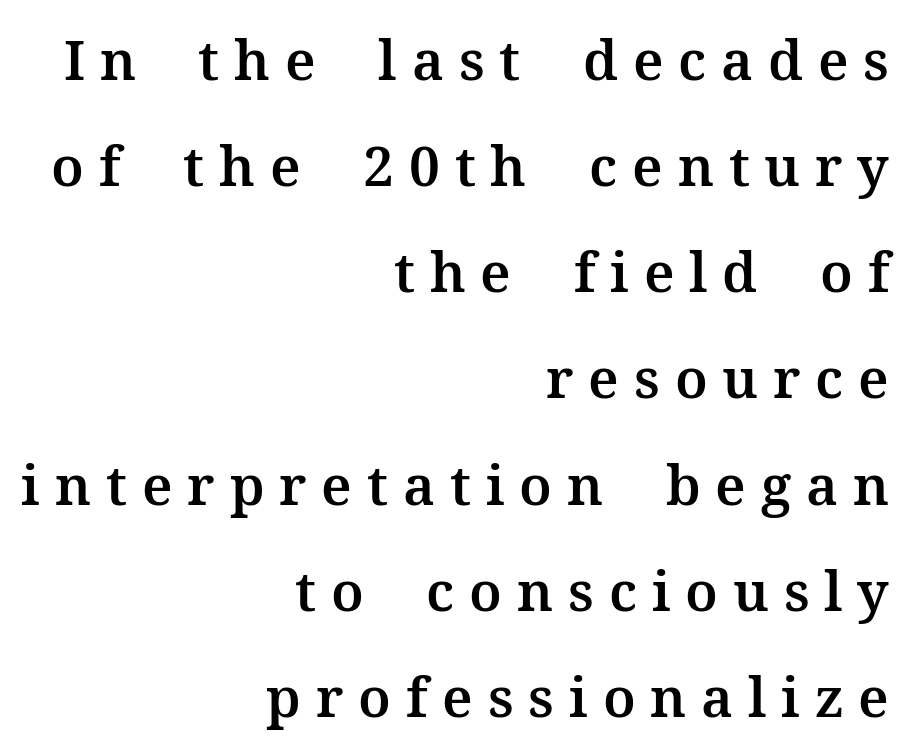
Q: Is the text italic (slanted)? A: No, it is upright.
Q: Is the typeface a serif or a sans-serif typeface? A: Serif.
Q: Is the text underlined? A: No.
Q: How is the paragraph aligned? A: Right-aligned.
Q: Is the spacing between letters normal or unusually wide? A: Unusually wide.
Q: Is the spacing between lines tight, normal or loose? A: Loose.
Q: Width (condensed, normal, or wide)? A: Normal.
Q: Stroke contrast? A: Medium.
Q: x-height? A: Medium.
Q: Monospaced? A: No.
